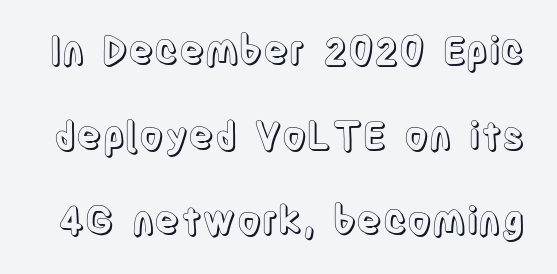
Q: Is the text italic (slanted)? A: No, it is upright.
Q: Is the text underlined? A: No.
Q: Is the spacing between letters normal or unusually wide? A: Normal.
Q: Is the spacing between lines tight, normal or loose? A: Loose.
Q: Width (condensed, normal, or wide)? A: Condensed.
Q: x-height? A: Large.
Q: Monospaced? A: No.
